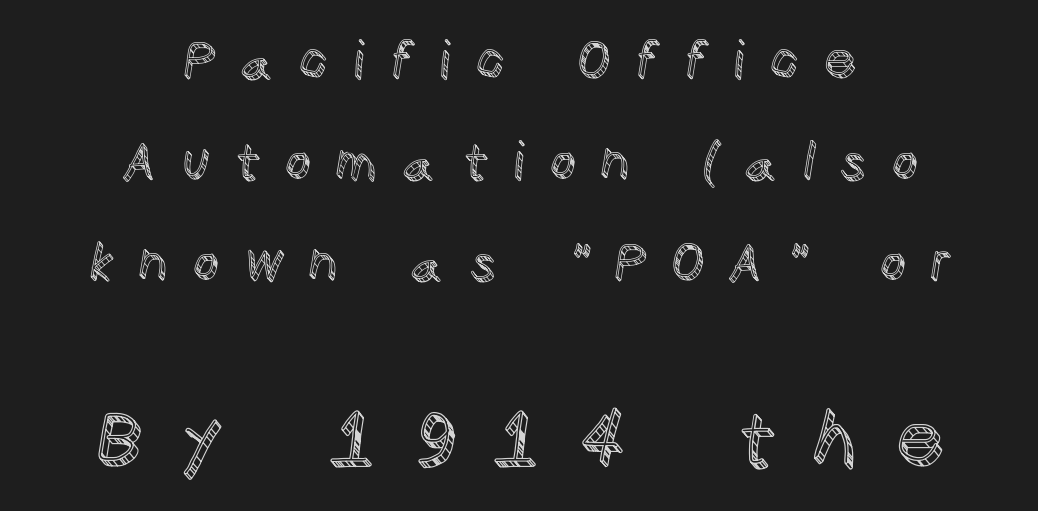
The image shows 78 px text type; set centered, loose line spacing (1.94x), unusually wide letter spacing (+0.47 em), not underlined; the second (bottom) block is 1.5x larger; a large x-height.
